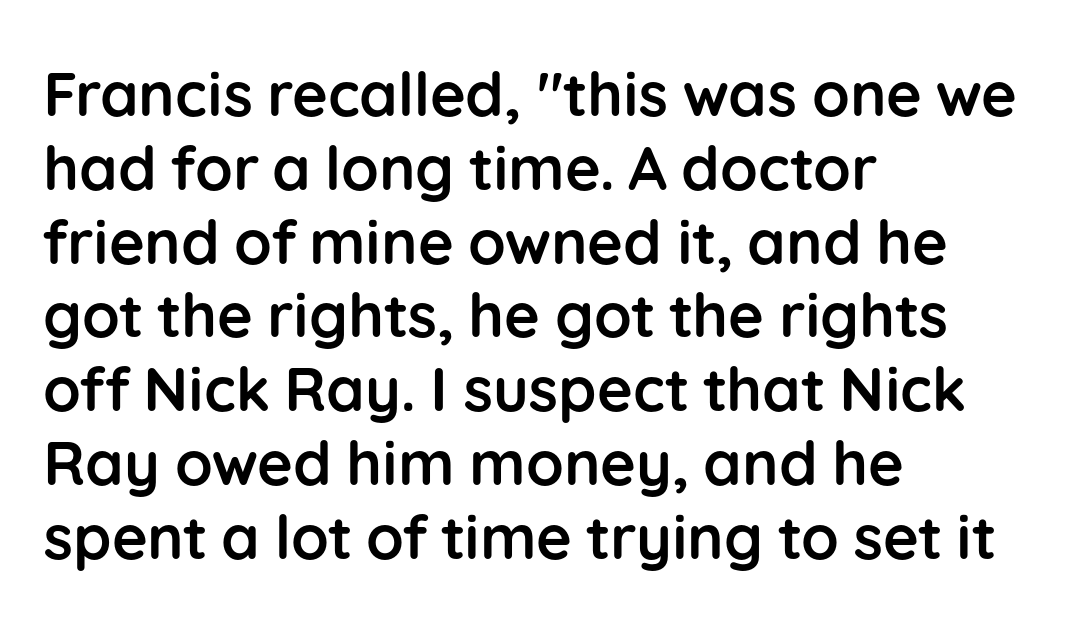
The image shows 61 px semibold sans-serif type, upright; set left-aligned, line spacing 1.21x, normal letter spacing, not underlined; low stroke contrast and a medium x-height.
